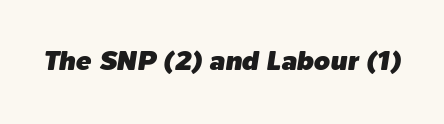
{"italic": "yes", "lean": "right", "slant_degrees": 9, "underline": "no", "letter_spacing": "normal", "letter_spacing_em": 0.0, "glyph_px": 26}
